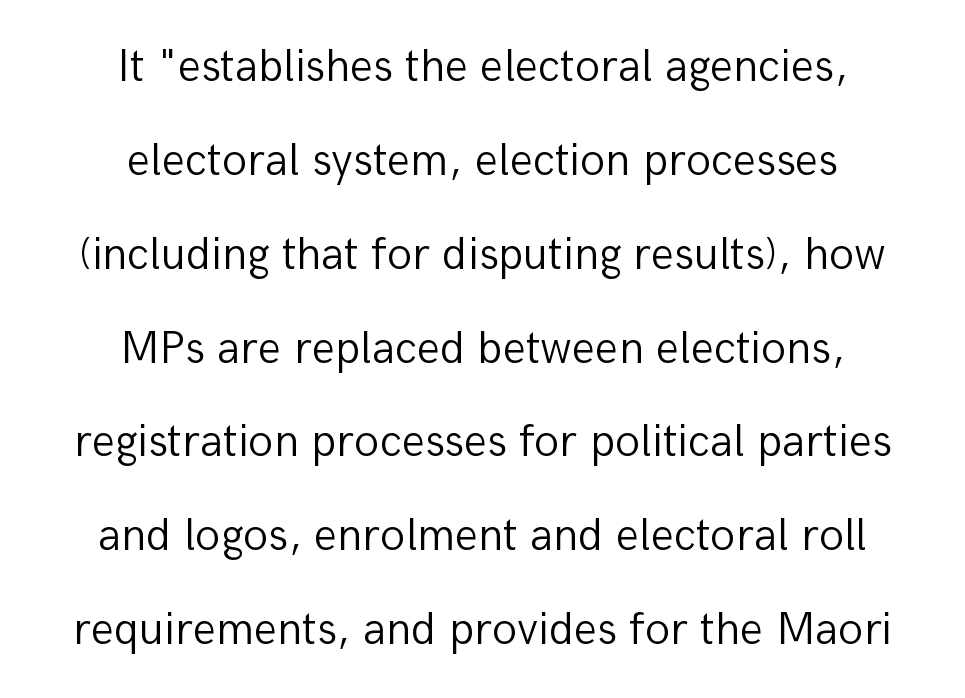
The image shows 46 px light sans-serif type, upright; set centered, loose line spacing (2.04x), normal letter spacing, not underlined; low stroke contrast and a medium x-height.
